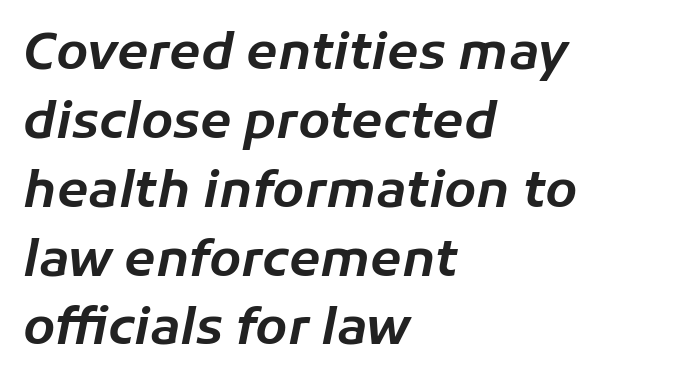
{"italic": "yes", "lean": "right", "slant_degrees": 11, "width": "normal", "stroke_contrast": "low", "x_height": "medium", "monospaced": "no", "underline": "no", "align": "left", "line_spacing": "normal", "line_spacing_ratio": 1.35, "letter_spacing": "normal", "letter_spacing_em": 0.0, "glyph_px": 51}
